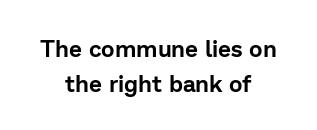
The image shows 23 px text type, upright; set centered, normal line spacing (1.52x), normal letter spacing, not underlined.
